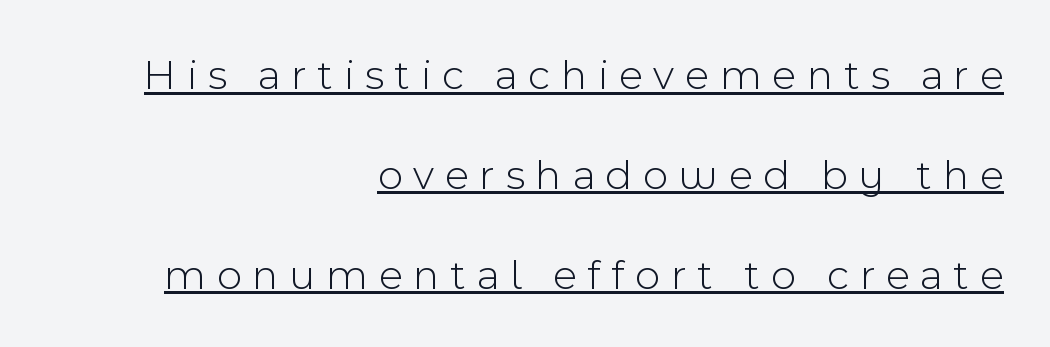
Q: Is the text bold? A: No.
Q: Is the text italic (slanted)? A: No, it is upright.
Q: Is the typeface a serif or a sans-serif typeface? A: Sans-serif.
Q: Is the text underlined? A: Yes.
Q: How is the paragraph aligned? A: Right-aligned.
Q: Is the spacing between letters normal or unusually wide? A: Unusually wide.
Q: Is the spacing between lines tight, normal or loose? A: Loose.
Q: Width (condensed, normal, or wide)? A: Normal.
Q: x-height? A: Medium.
Q: Monospaced? A: No.
